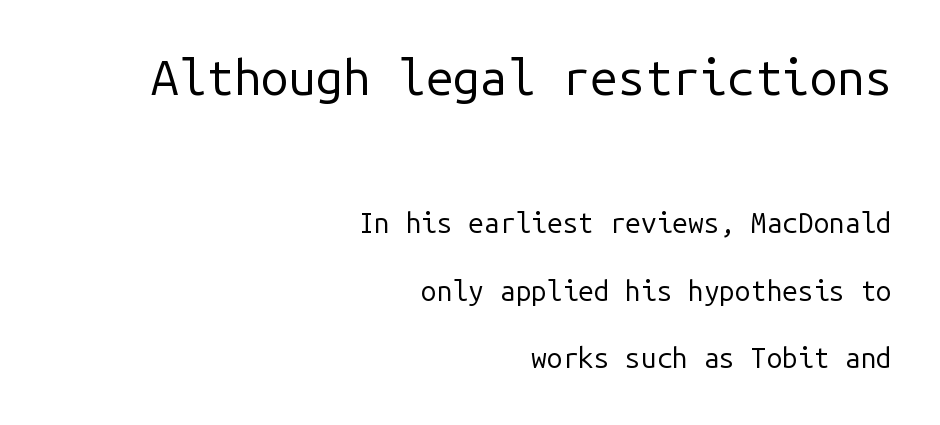
{"serif": "no", "italic": "no", "bold": "no", "weight": "regular", "width": "normal", "stroke_contrast": "low", "x_height": "medium", "monospaced": "yes", "underline": "no", "align": "right", "line_spacing": "loose", "line_spacing_ratio": 2.42, "letter_spacing": "normal", "letter_spacing_em": 0.0, "larger_block": "first", "size_ratio": 1.75, "glyph_px": 49}
